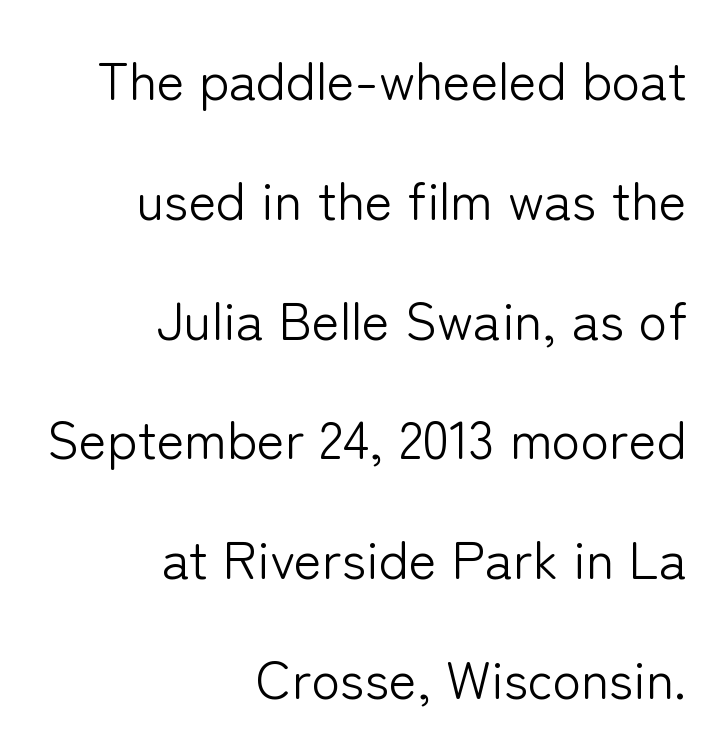
{"serif": "no", "italic": "no", "bold": "no", "weight": "light", "width": "normal", "stroke_contrast": "low", "x_height": "medium", "monospaced": "no", "underline": "no", "align": "right", "line_spacing": "loose", "line_spacing_ratio": 2.26, "letter_spacing": "normal", "letter_spacing_em": 0.0, "glyph_px": 53}
